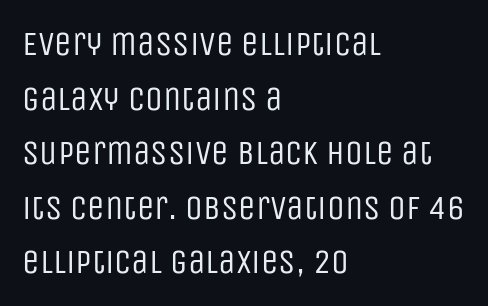
The rendering shows plain stroke endings on the letterforms — a sans-serif design. In CSS terms this would be text-align: left. Spacing verdict: proportional, widths tailored to each character. Words appear dense and cohesive because spacing is normal. Unmarked baselines from the first word to the last.
